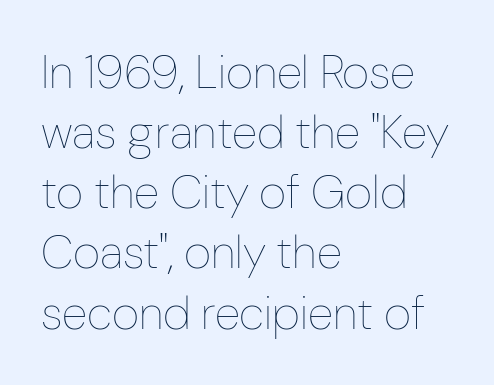
{"italic": "no", "bold": "no", "weight": "thin", "width": "condensed", "stroke_contrast": "low", "x_height": "medium", "monospaced": "no", "underline": "no", "align": "left", "line_spacing": "normal", "line_spacing_ratio": 1.28, "letter_spacing": "normal", "letter_spacing_em": 0.0, "glyph_px": 47}
